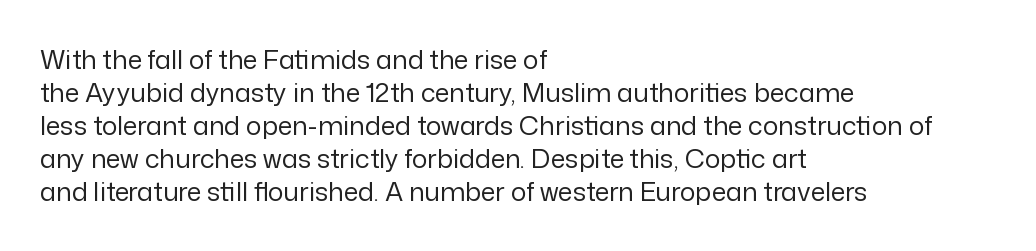
Q: Is the text bold? A: No.
Q: Is the text italic (slanted)? A: No, it is upright.
Q: Is the text underlined? A: No.
Q: How is the paragraph aligned? A: Left-aligned.
Q: Is the spacing between letters normal or unusually wide? A: Normal.
Q: Is the spacing between lines tight, normal or loose? A: Normal.
